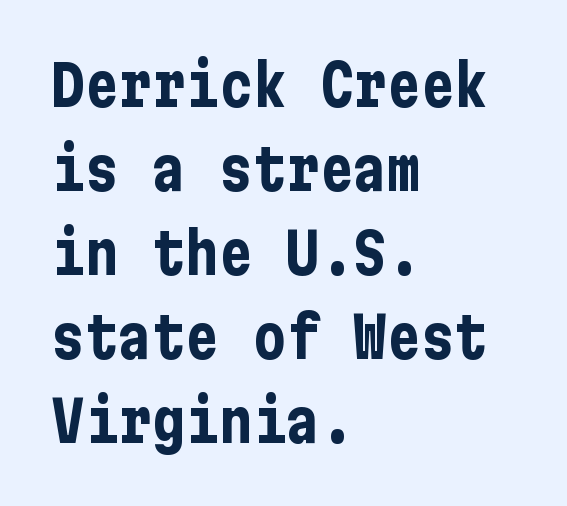
Q: Is the text bold? A: Yes.
Q: Is the text italic (slanted)? A: No, it is upright.
Q: Is the typeface a serif or a sans-serif typeface? A: Sans-serif.
Q: Is the text underlined? A: No.
Q: How is the paragraph aligned? A: Left-aligned.
Q: Is the spacing between letters normal or unusually wide? A: Normal.
Q: Is the spacing between lines tight, normal or loose? A: Normal.
Q: Width (condensed, normal, or wide)? A: Condensed.
Q: Stroke contrast? A: Low.
Q: x-height? A: Medium.
